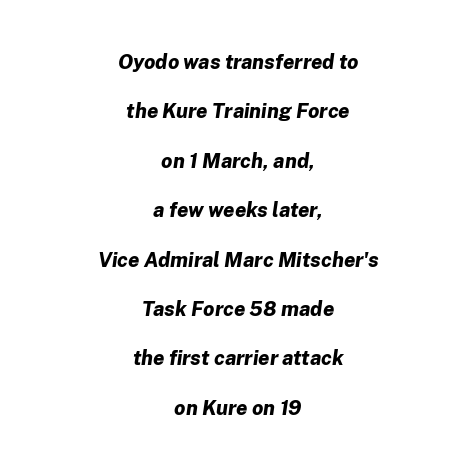
Q: Is the text bold? A: Yes.
Q: Is the text italic (slanted)? A: Yes, it leans right by about 8 degrees.
Q: Is the text underlined? A: No.
Q: How is the paragraph aligned? A: Centered.
Q: Is the spacing between letters normal or unusually wide? A: Normal.
Q: Is the spacing between lines tight, normal or loose? A: Loose.
